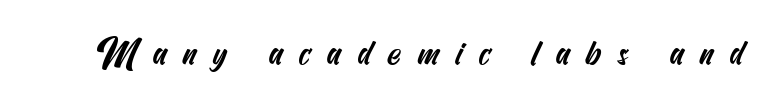
Q: Is the typeface a serif or a sans-serif typeface? A: Sans-serif.
Q: Is the text underlined? A: No.
Q: Is the spacing between letters normal or unusually wide? A: Unusually wide.
Q: Width (condensed, normal, or wide)? A: Condensed.
Q: Stroke contrast? A: Medium.
Q: x-height? A: Small.
